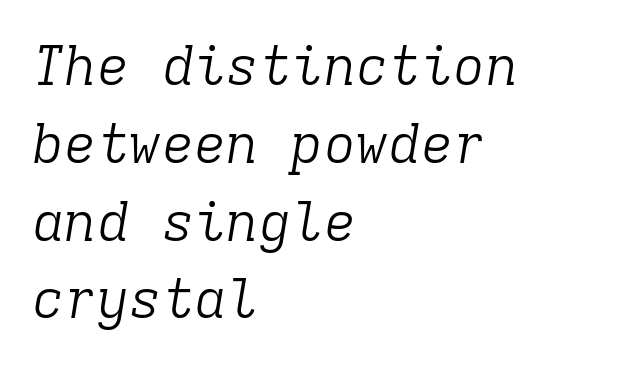
{"serif": "yes", "italic": "yes", "lean": "right", "slant_degrees": 9, "bold": "no", "weight": "light", "width": "normal", "stroke_contrast": "low", "x_height": "medium", "monospaced": "yes", "underline": "no", "align": "left", "line_spacing": "normal", "line_spacing_ratio": 1.44, "letter_spacing": "normal", "letter_spacing_em": 0.0, "glyph_px": 54}
